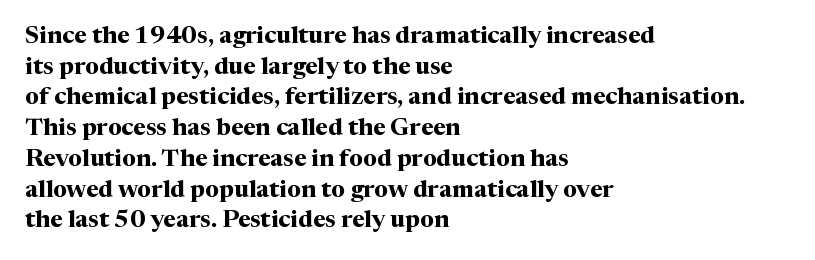
Q: Is the text bold? A: Yes.
Q: Is the text italic (slanted)? A: No, it is upright.
Q: Is the text underlined? A: No.
Q: How is the paragraph aligned? A: Left-aligned.
Q: Is the spacing between letters normal or unusually wide? A: Normal.
Q: Is the spacing between lines tight, normal or loose? A: Normal.
